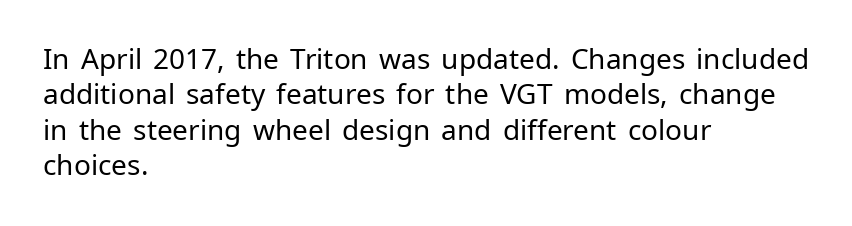
The image shows 28 px regular-weight sans-serif type, upright; set left-aligned, normal line spacing (1.26x), normal letter spacing, not underlined; low stroke contrast and a medium x-height.
